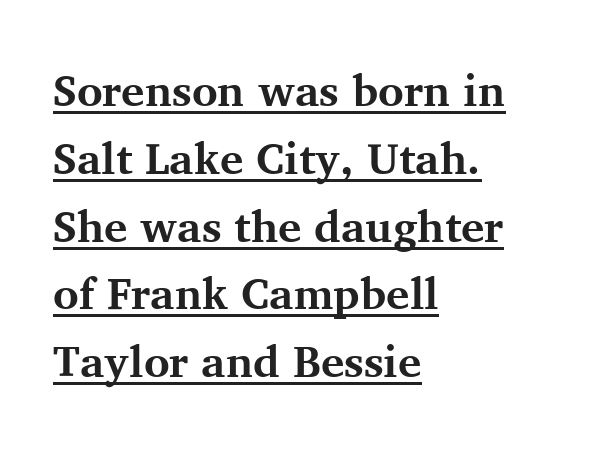
This sample uses a serif face. Has an underline been added? It has. The designer left line spacing at the default. Visually the block forms a straight wall on the left and a jagged coastline on the right.
